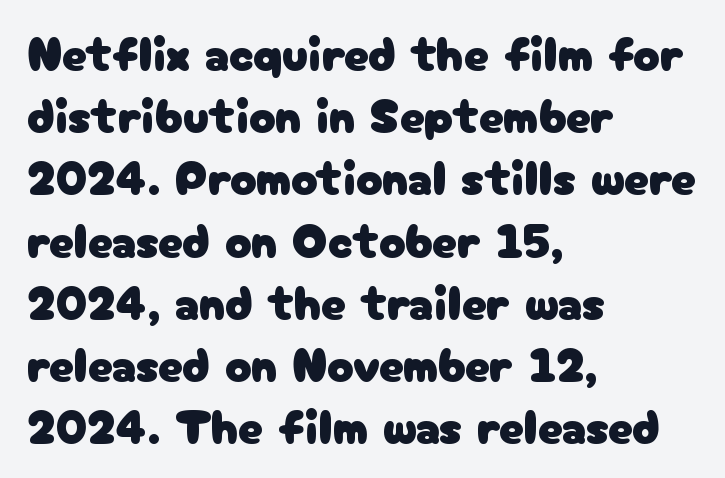
The image shows 49 px sans-serif type, upright; set left-aligned, normal line spacing (1.27x), normal letter spacing, not underlined; low stroke contrast and a medium x-height.
